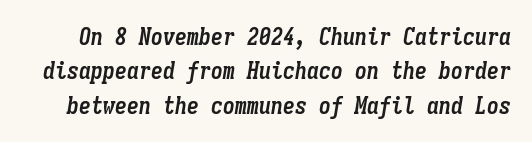
Q: Is the text bold? A: Yes.
Q: Is the text italic (slanted)? A: Yes, it leans right by about 9 degrees.
Q: Is the text underlined? A: No.
Q: Is the spacing between letters normal or unusually wide? A: Normal.
Q: Is the spacing between lines tight, normal or loose? A: Normal.
